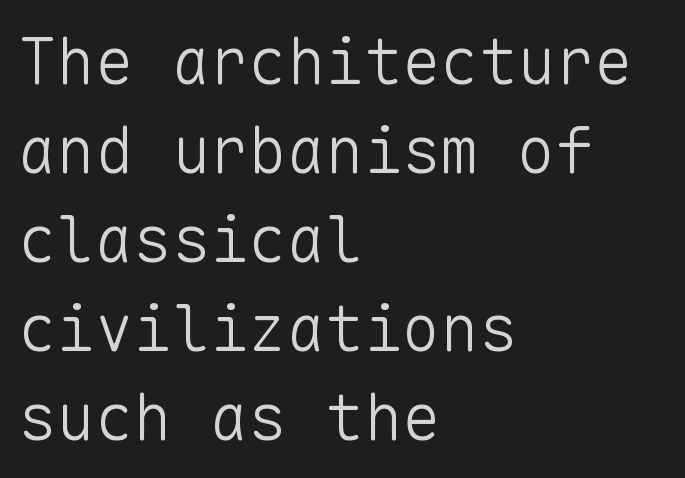
{"serif": "no", "italic": "no", "bold": "no", "weight": "light", "width": "normal", "stroke_contrast": "low", "x_height": "medium", "monospaced": "yes", "underline": "no", "align": "left", "line_spacing": "normal", "line_spacing_ratio": 1.39, "letter_spacing": "normal", "letter_spacing_em": 0.0, "glyph_px": 64}
